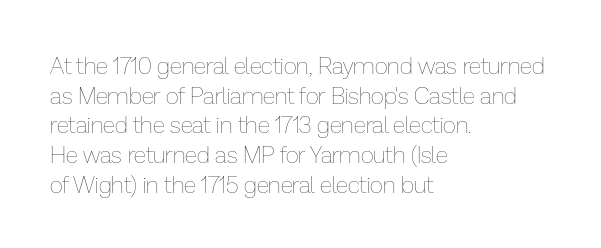
{"italic": "no", "bold": "no", "underline": "no", "align": "left", "line_spacing": "normal", "line_spacing_ratio": 1.29, "letter_spacing": "normal", "letter_spacing_em": 0.0, "glyph_px": 23}
